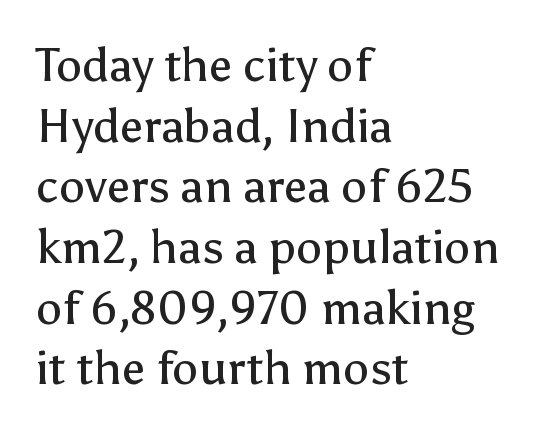
{"serif": "no", "italic": "no", "bold": "no", "weight": "regular", "width": "normal", "stroke_contrast": "low", "x_height": "medium", "monospaced": "no", "underline": "no", "align": "left", "line_spacing": "normal", "line_spacing_ratio": 1.29, "letter_spacing": "normal", "letter_spacing_em": 0.0, "glyph_px": 47}
